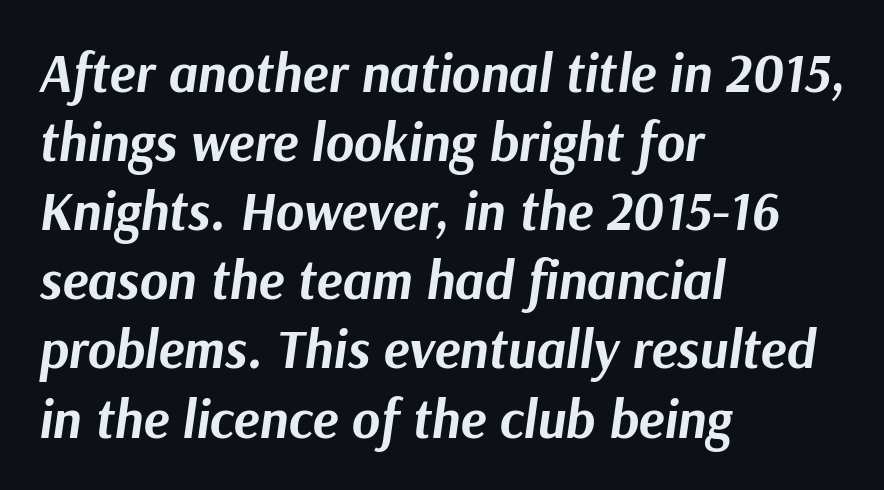
Clear beneath every line of the passage. When letters slant like this, we call the style italic. Does the weight exceed regular? Yes, all the way to bold. The vertical gap from one line to the next is medium.
